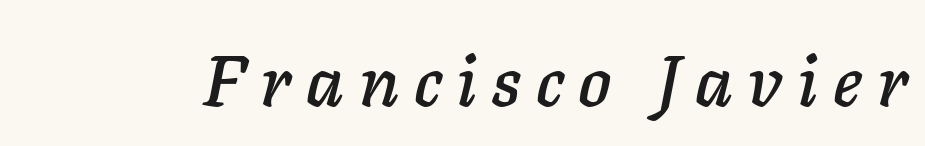
The image shows 71 px text type, italic (leaning right); set unusually wide letter spacing (+0.21 em), not underlined; low stroke contrast and a medium x-height.
